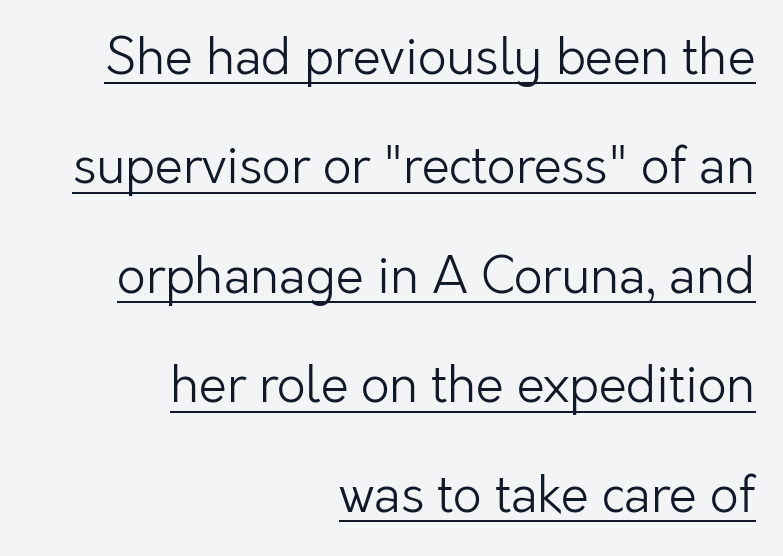
This reads as an unemphasized weight, regular at the heaviest. The specimen reads as upright at a glance. Observe the absence of serifs on each vertical stroke in this sample. The type is set solid horizontally, with unmodified tracking. A rule runs beneath these lines of type. You could fit nearly another row in the gap between these rows.
